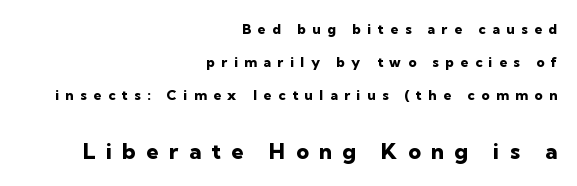
Q: Is the text bold? A: Yes.
Q: Is the text italic (slanted)? A: No, it is upright.
Q: Is the text underlined? A: No.
Q: How is the paragraph aligned? A: Right-aligned.
Q: Is the spacing between letters normal or unusually wide? A: Unusually wide.
Q: Is the spacing between lines tight, normal or loose? A: Loose.
Q: Which block of text is set in a larger size, the first (top) or the second (bottom)? A: The second (bottom) one.
